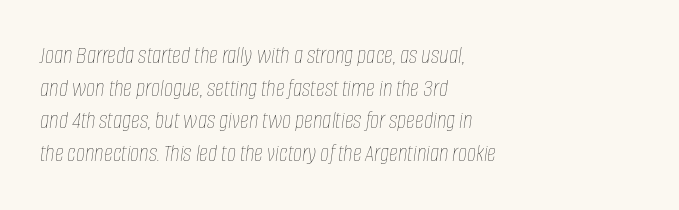
Q: Is the text bold? A: No.
Q: Is the text italic (slanted)? A: Yes, it leans right by about 8 degrees.
Q: Is the text underlined? A: No.
Q: How is the paragraph aligned? A: Left-aligned.
Q: Is the spacing between letters normal or unusually wide? A: Normal.
Q: Is the spacing between lines tight, normal or loose? A: Normal.
